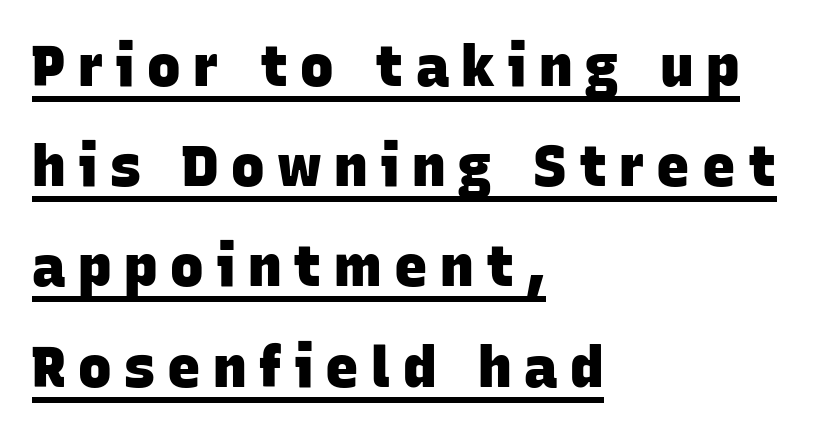
Q: Is the text bold? A: Yes.
Q: Is the typeface a serif or a sans-serif typeface? A: Sans-serif.
Q: Is the text underlined? A: Yes.
Q: How is the paragraph aligned? A: Left-aligned.
Q: Is the spacing between letters normal or unusually wide? A: Unusually wide.
Q: Width (condensed, normal, or wide)? A: Normal.
Q: Stroke contrast? A: Low.
Q: x-height? A: Large.
Q: Monospaced? A: No.
